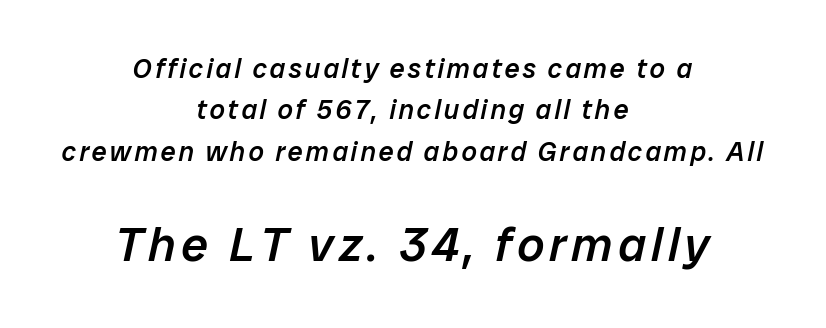
{"italic": "yes", "lean": "right", "slant_degrees": 12, "bold": "semi", "weight": "semibold", "width": "normal", "stroke_contrast": "low", "x_height": "medium", "monospaced": "no", "underline": "no", "align": "center", "line_spacing": "normal", "line_spacing_ratio": 1.53, "larger_block": "second", "size_ratio": 1.78, "glyph_px": 48}
